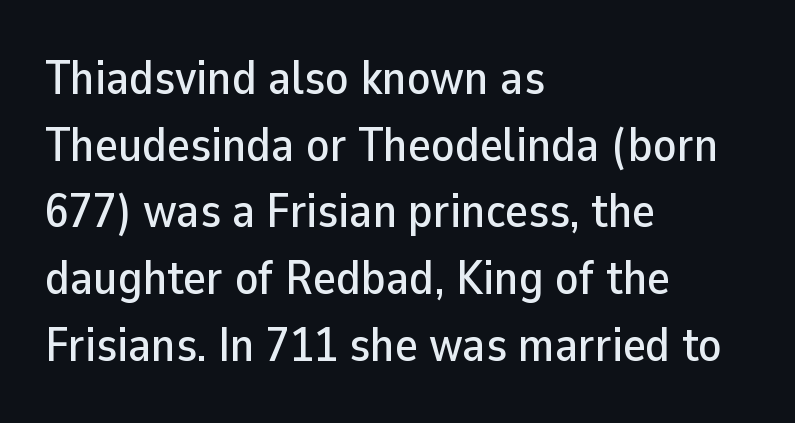
Notice how the passage keeps a crisp vertical edge on the left only. Lines of text with bare space underneath. Here the designer chose a conventional face with non-uniform glyph widths. The horizontal fit of the characters is conventional and even. This is the regular roman posture of the typeface. The characters display no serif detailing; their extremities are plain.
